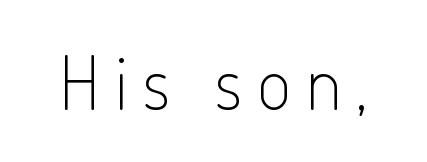
Q: Is the text bold? A: No.
Q: Is the text italic (slanted)? A: No, it is upright.
Q: Is the typeface a serif or a sans-serif typeface? A: Sans-serif.
Q: Is the text underlined? A: No.
Q: Is the spacing between letters normal or unusually wide? A: Unusually wide.
Q: Width (condensed, normal, or wide)? A: Condensed.
Q: Stroke contrast? A: Low.
Q: x-height? A: Small.
Q: Monospaced? A: No.
